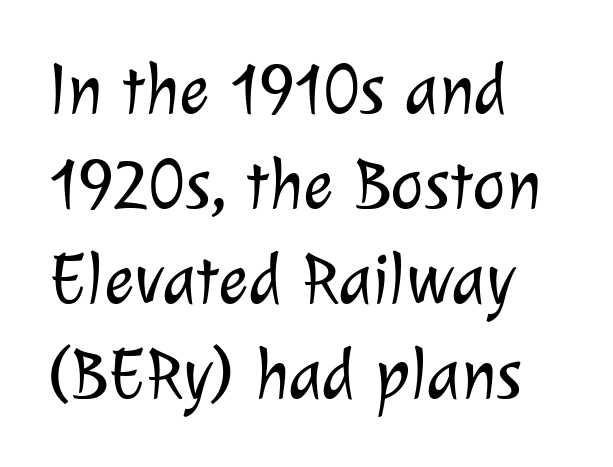
The image shows 71 px light sans-serif type; set left-aligned, normal line spacing (1.34x), normal letter spacing, not underlined; low stroke contrast and a medium x-height.
